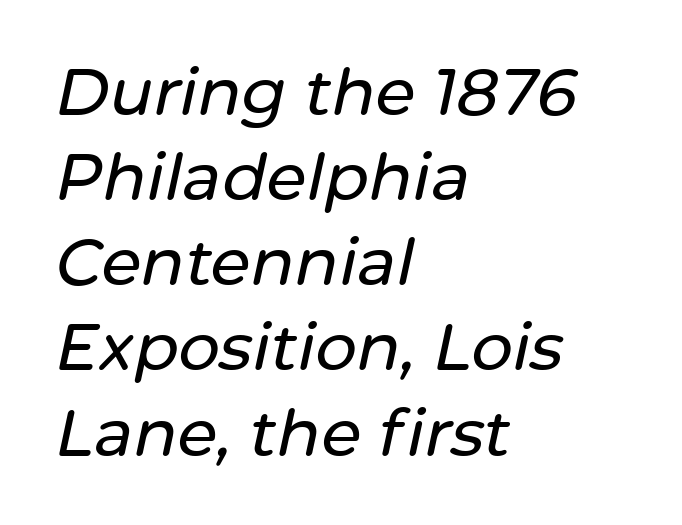
{"italic": "yes", "lean": "right", "slant_degrees": 12, "width": "normal", "stroke_contrast": "low", "x_height": "medium", "monospaced": "no", "underline": "no", "align": "left", "line_spacing": "normal", "line_spacing_ratio": 1.31, "letter_spacing": "normal", "letter_spacing_em": 0.0, "glyph_px": 65}
